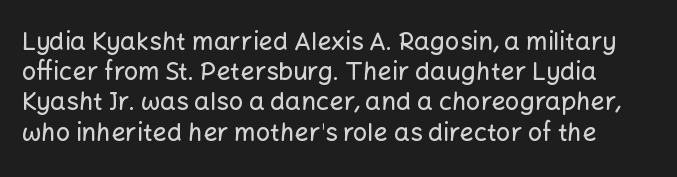
Q: Is the text italic (slanted)? A: No, it is upright.
Q: Is the text underlined? A: No.
Q: Is the spacing between letters normal or unusually wide? A: Normal.
